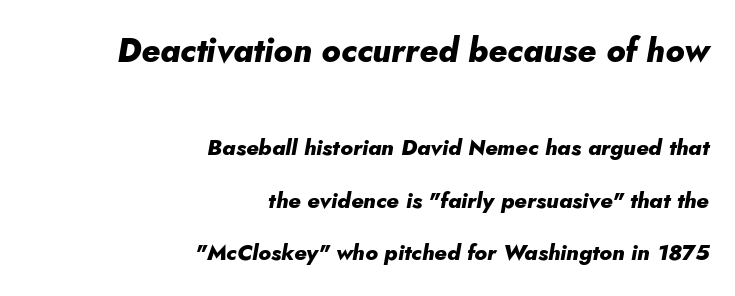
Q: Is the text bold? A: Yes.
Q: Is the text italic (slanted)? A: Yes, it leans right by about 5 degrees.
Q: Is the text underlined? A: No.
Q: How is the paragraph aligned? A: Right-aligned.
Q: Is the spacing between letters normal or unusually wide? A: Normal.
Q: Is the spacing between lines tight, normal or loose? A: Loose.
Q: Which block of text is set in a larger size, the first (top) or the second (bottom)? A: The first (top) one.
Q: Width (condensed, normal, or wide)? A: Normal.
Q: Stroke contrast? A: Low.
Q: x-height? A: Small.
Q: Monospaced? A: No.
